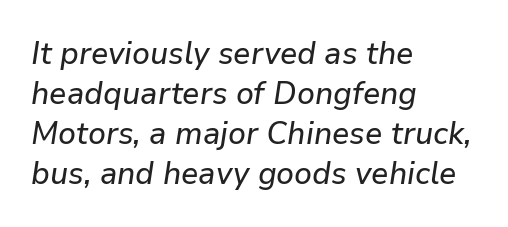
{"italic": "yes", "lean": "right", "slant_degrees": 9, "width": "normal", "stroke_contrast": "low", "x_height": "medium", "monospaced": "no", "underline": "no", "align": "left", "line_spacing": "normal", "line_spacing_ratio": 1.25, "letter_spacing": "normal", "letter_spacing_em": 0.0, "glyph_px": 32}
